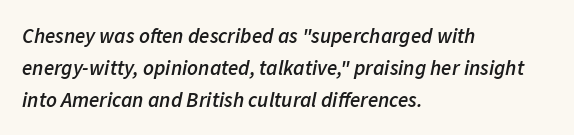
Line beginnings align vertically; line endings do not. Plain, unruled lines of type. Would a proofreader flag this as italicized? Yes. Emphasis by weight is partial: semibold. Line spacing here is normal.
